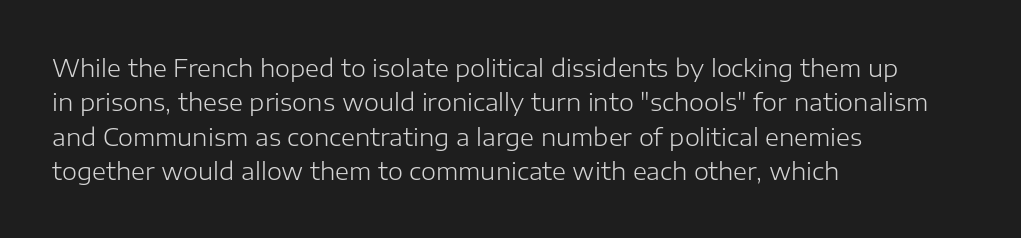
Vertical stems look standard width or narrower in stroke. Default kerning and tracking; the words read as compact shapes. These lines are set flush left with a ragged right edge. The baseline area is clear.
